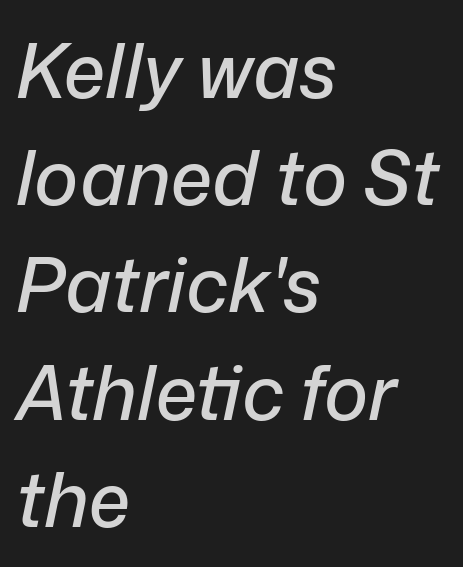
The rendering uses natural spacing where letterforms have individual widths. Quick note: interline space is typical. Which margin do the lines hug? The left one — the right edge is uneven. Notice how the stems are inclined rather than vertical — that's the hallmark of italics.
